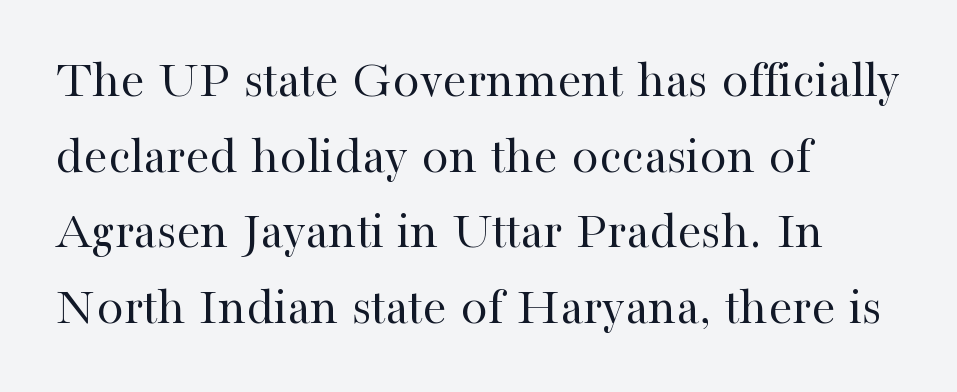
{"serif": "yes", "italic": "no", "bold": "no", "weight": "regular", "width": "normal", "stroke_contrast": "high", "x_height": "medium", "monospaced": "no", "underline": "no", "align": "left", "line_spacing": "normal", "line_spacing_ratio": 1.4, "letter_spacing": "normal", "letter_spacing_em": 0.0, "glyph_px": 54}
